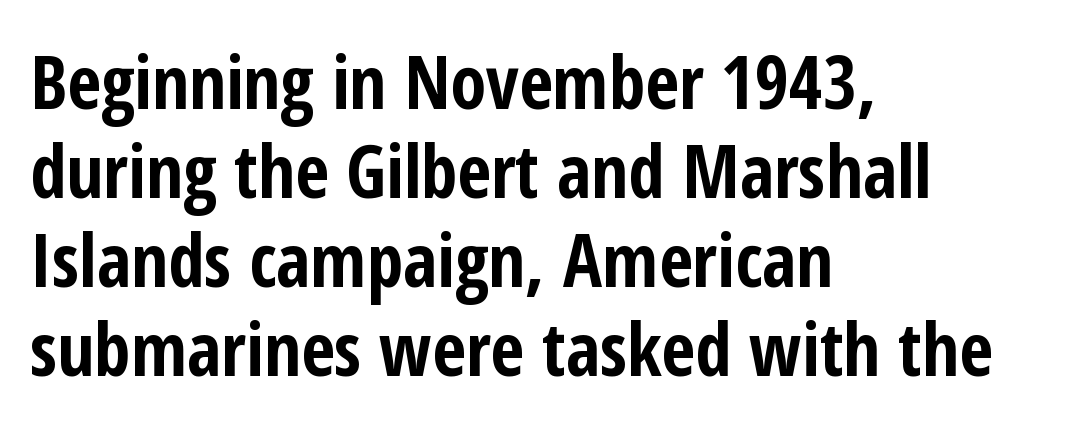
Q: Is the text bold? A: Yes.
Q: Is the text italic (slanted)? A: No, it is upright.
Q: Is the typeface a serif or a sans-serif typeface? A: Sans-serif.
Q: Is the text underlined? A: No.
Q: How is the paragraph aligned? A: Left-aligned.
Q: Is the spacing between letters normal or unusually wide? A: Normal.
Q: Width (condensed, normal, or wide)? A: Condensed.
Q: Stroke contrast? A: Low.
Q: x-height? A: Medium.
Q: Monospaced? A: No.
